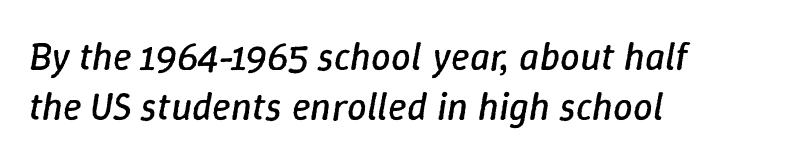
{"italic": "yes", "lean": "right", "slant_degrees": 9, "bold": "no", "weight": "regular", "width": "normal", "stroke_contrast": "low", "x_height": "medium", "monospaced": "no", "underline": "no", "align": "left", "line_spacing": "normal", "line_spacing_ratio": 1.27, "letter_spacing": "normal", "letter_spacing_em": 0.0, "glyph_px": 39}
